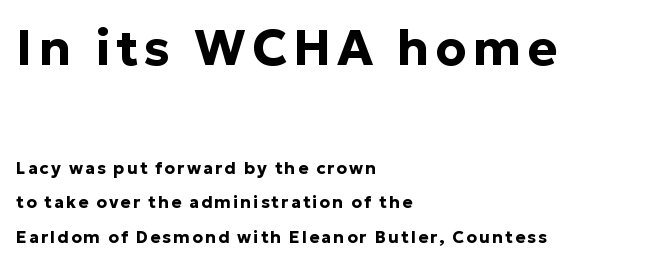
The image shows 50 px bold sans-serif type, upright; set left-aligned, loose line spacing (2.02x), not underlined; the first (top) block is 2.94x larger; low stroke contrast and a medium x-height.
